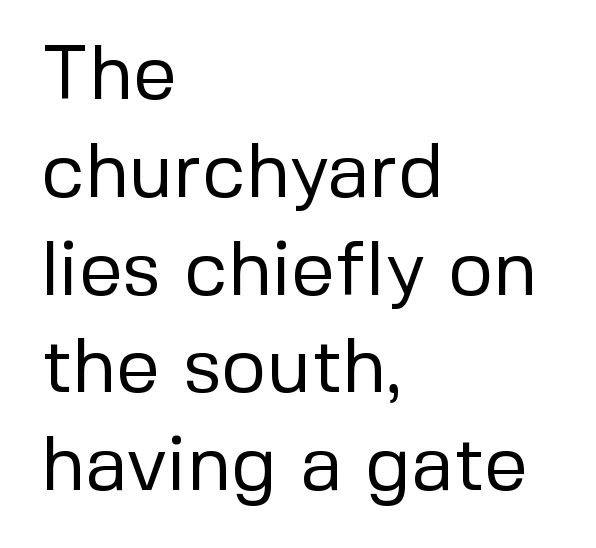
Q: Is the text bold? A: No.
Q: Is the text italic (slanted)? A: No, it is upright.
Q: Is the typeface a serif or a sans-serif typeface? A: Sans-serif.
Q: Is the text underlined? A: No.
Q: How is the paragraph aligned? A: Left-aligned.
Q: Is the spacing between letters normal or unusually wide? A: Normal.
Q: Is the spacing between lines tight, normal or loose? A: Normal.
Q: Width (condensed, normal, or wide)? A: Normal.
Q: Stroke contrast? A: Low.
Q: x-height? A: Medium.
Q: Monospaced? A: No.
